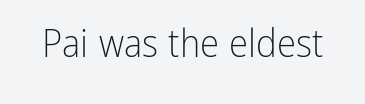
The image shows 39 px light, condensed sans-serif type, upright; set normal letter spacing, not underlined; low stroke contrast and a medium x-height.
